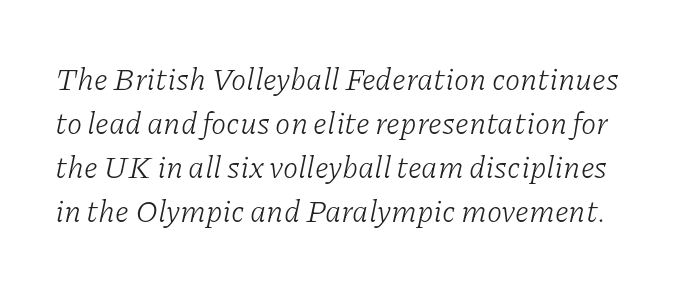
Looks like regular typesetting: each glyph gets only the width it needs. The words here are not underlined. The passage shown is typeset with a serif family. There's an unmistakable incline to the writing here.
